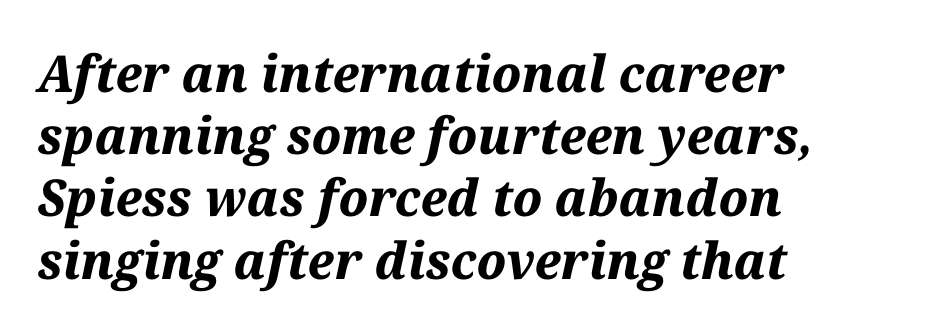
The image shows 51 px bold type, italic (leaning right); set left-aligned, line spacing 1.22x, normal letter spacing, not underlined; medium stroke contrast and a medium x-height.
